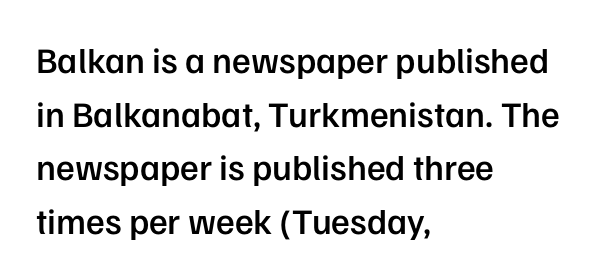
The space beneath each line is pristine and unruled. What's the leading like? Ordinary, nothing unusual. You can tell it's not italic because the verticals are truly vertical. You could not count columns in this text — the font is proportionally spaced. Check where the strokes stop: nothing finishes them off — pure sans. Short and long lines alike share a common starting point at left.
